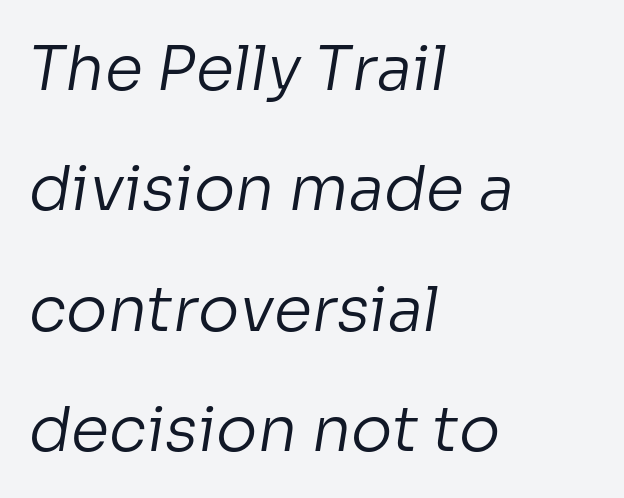
Loosely led — the rows are spread out. Spacing verdict: proportional, widths tailored to each character. Counters stay open thanks to moderate or lighter strokes. The text block is weighted toward the left margin, trailing off unevenly rightward.
